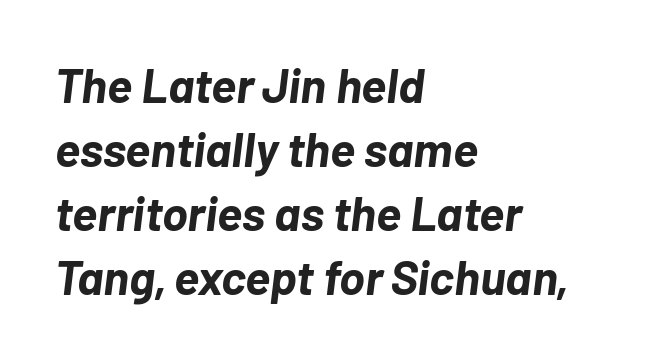
{"italic": "yes", "lean": "right", "slant_degrees": 7, "bold": "yes", "weight": "bold", "width": "normal", "stroke_contrast": "low", "x_height": "medium", "monospaced": "no", "underline": "no", "align": "left", "line_spacing": "normal", "line_spacing_ratio": 1.33, "letter_spacing": "normal", "letter_spacing_em": 0.0, "glyph_px": 48}
